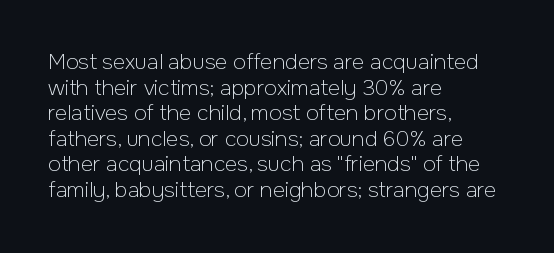
Does extra space separate the letters? No, they use regular spacing. The passage is arranged the way most books set body copy — flush left. The area under the type is left untouched. The face looks like a standard text weight, possibly lighter. Notice how the stems are strictly vertical — no italics here.
